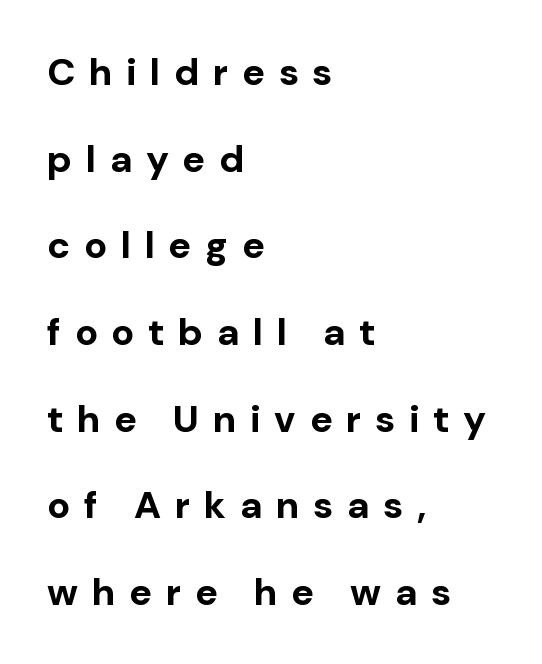
The image shows 38 px bold sans-serif type, upright; set left-aligned, loose line spacing (2.28x), unusually wide letter spacing (+0.36 em), not underlined; low stroke contrast and a medium x-height.
